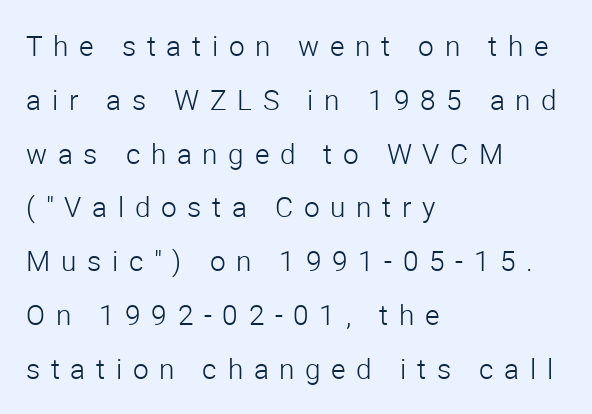
{"serif": "no", "italic": "no", "bold": "no", "weight": "light", "width": "normal", "stroke_contrast": "low", "x_height": "medium", "monospaced": "no", "underline": "no", "align": "left", "line_spacing": "loose", "line_spacing_ratio": 1.92, "letter_spacing": "wide", "letter_spacing_em": 0.38, "glyph_px": 28}
